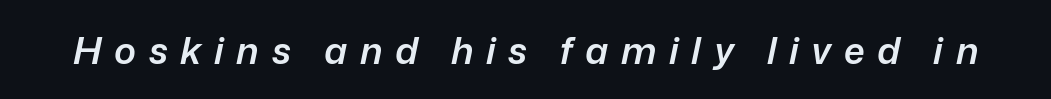
Q: Is the text bold? A: Semi-bold.
Q: Is the text italic (slanted)? A: Yes, it leans right by about 12 degrees.
Q: Is the text underlined? A: No.
Q: Is the spacing between letters normal or unusually wide? A: Unusually wide.
Q: Width (condensed, normal, or wide)? A: Normal.
Q: Stroke contrast? A: Low.
Q: x-height? A: Medium.
Q: Monospaced? A: No.
